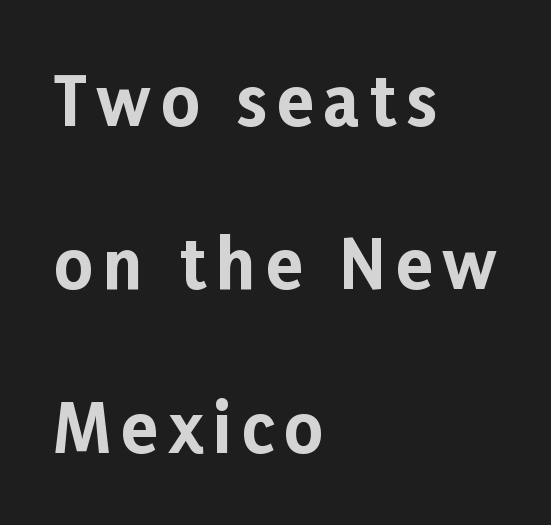
Q: Is the text bold? A: Yes.
Q: Is the text italic (slanted)? A: No, it is upright.
Q: Is the typeface a serif or a sans-serif typeface? A: Sans-serif.
Q: Is the text underlined? A: No.
Q: How is the paragraph aligned? A: Left-aligned.
Q: Is the spacing between lines tight, normal or loose? A: Loose.
Q: Width (condensed, normal, or wide)? A: Normal.
Q: Stroke contrast? A: Low.
Q: x-height? A: Medium.
Q: Monospaced? A: No.
